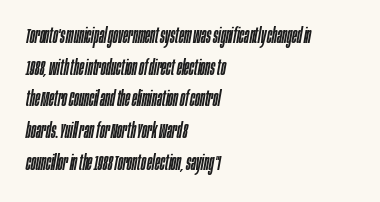
{"italic": "yes", "lean": "right", "slant_degrees": 10, "underline": "no", "align": "left", "line_spacing": "normal", "line_spacing_ratio": 1.51, "letter_spacing": "normal", "letter_spacing_em": 0.0, "glyph_px": 21}
